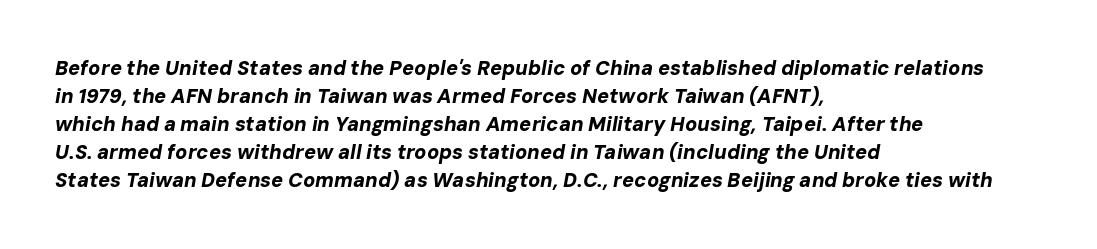
The image shows 20 px bold type, italic (leaning right); set left-aligned, normal line spacing (1.4x), normal letter spacing, not underlined.
